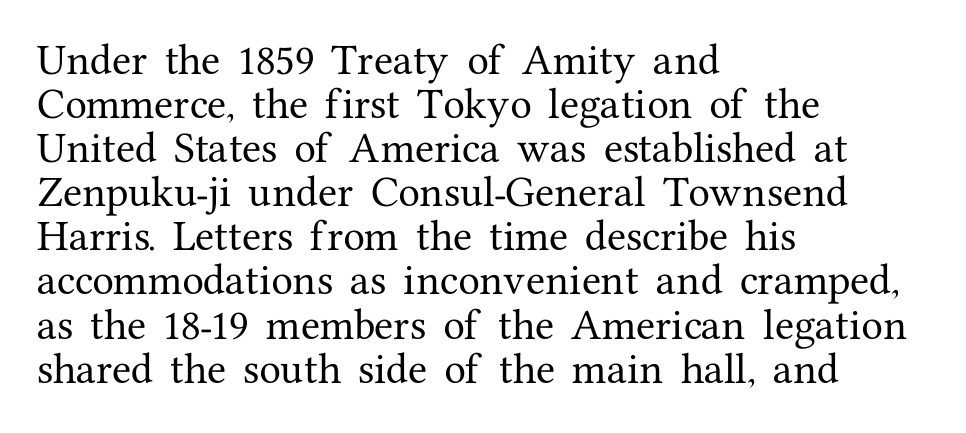
The image shows 35 px serif type, upright; set left-aligned, normal line spacing (1.26x), normal letter spacing, not underlined; medium stroke contrast and a medium x-height.
